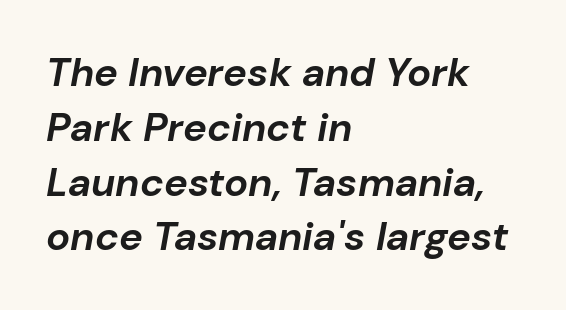
These lines are set flush left with a ragged right edge. Students, note that the glyphs here touch the page at normal intervals. The foot of each line stays bare and open. The rendering uses natural spacing where letterforms have individual widths.
